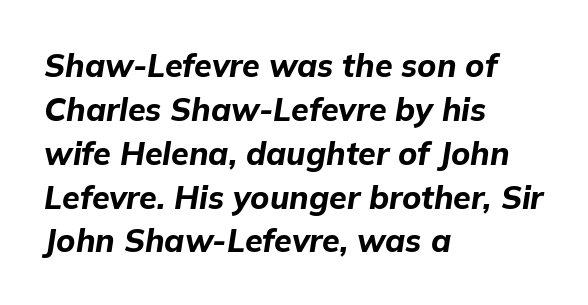
The image shows 32 px bold type, italic (leaning right); set left-aligned, normal line spacing (1.37x), normal letter spacing, not underlined; low stroke contrast and a medium x-height.
